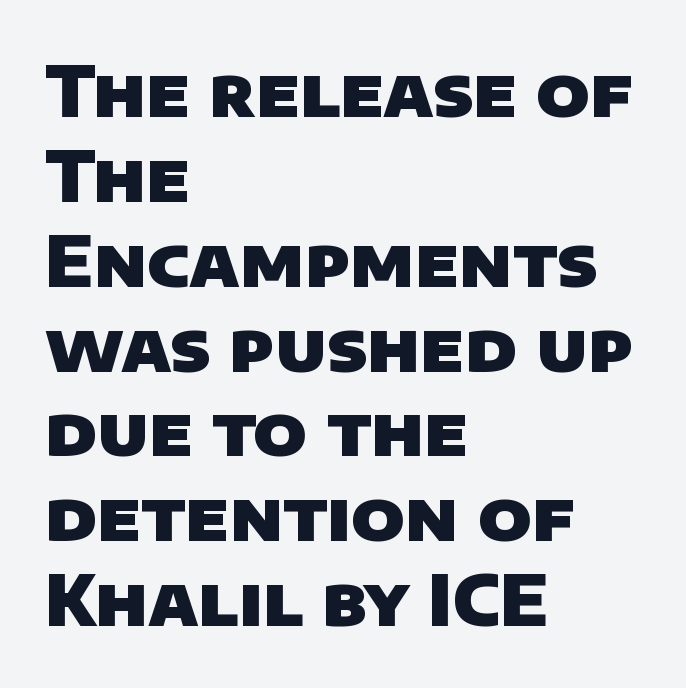
Q: Is the text bold? A: Yes.
Q: Is the typeface a serif or a sans-serif typeface? A: Sans-serif.
Q: Is the text underlined? A: No.
Q: How is the paragraph aligned? A: Left-aligned.
Q: Is the spacing between letters normal or unusually wide? A: Normal.
Q: Width (condensed, normal, or wide)? A: Normal.
Q: Stroke contrast? A: Low.
Q: x-height? A: Large.
Q: Monospaced? A: No.
